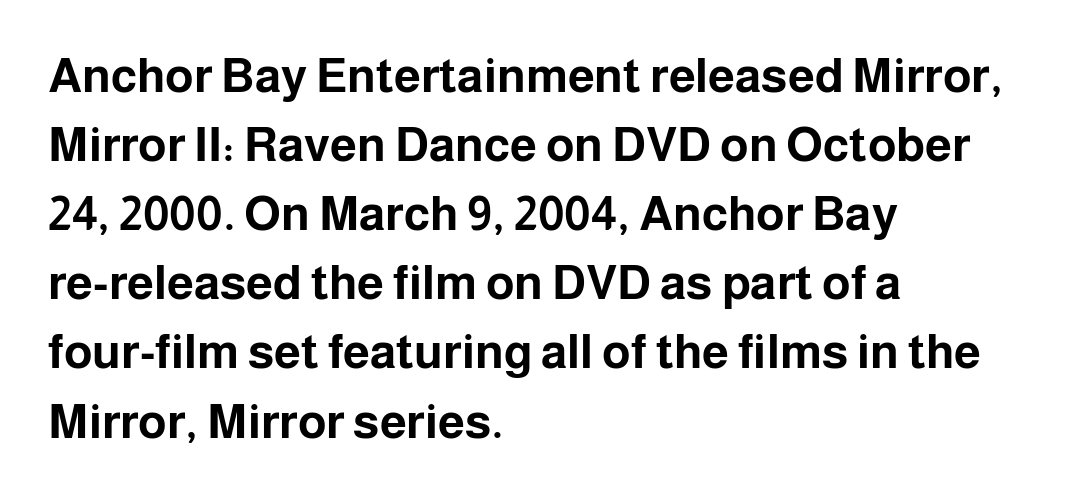
The image shows 48 px bold sans-serif type, upright; set left-aligned, normal line spacing (1.44x), normal letter spacing, not underlined; low stroke contrast and a medium x-height.
